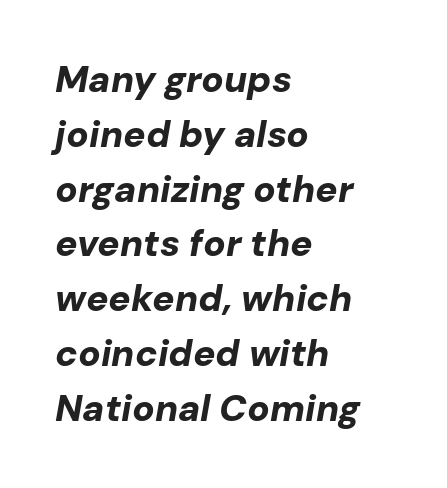
Q: Is the text bold? A: Yes.
Q: Is the text italic (slanted)? A: Yes, it leans right by about 10 degrees.
Q: Is the text underlined? A: No.
Q: How is the paragraph aligned? A: Left-aligned.
Q: Is the spacing between letters normal or unusually wide? A: Normal.
Q: Is the spacing between lines tight, normal or loose? A: Normal.
Q: Width (condensed, normal, or wide)? A: Normal.
Q: Stroke contrast? A: Low.
Q: x-height? A: Medium.
Q: Monospaced? A: No.
